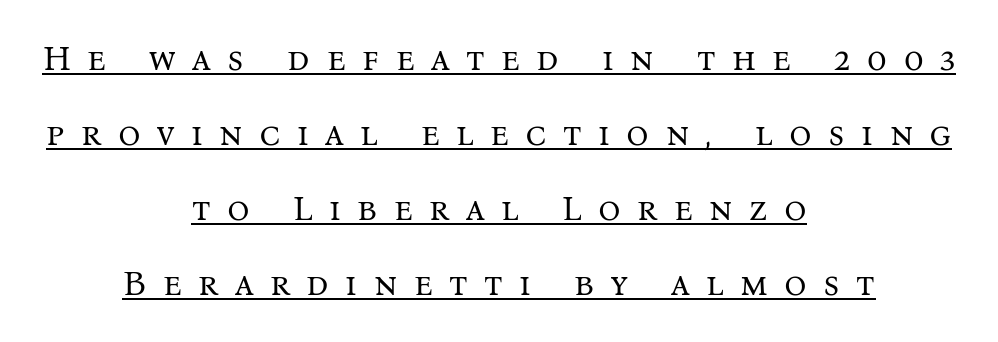
The image shows 35 px regular-weight serif type, upright; set centered, loose line spacing (2.14x), unusually wide letter spacing (+0.47 em), underlined; medium stroke contrast and a medium x-height.
